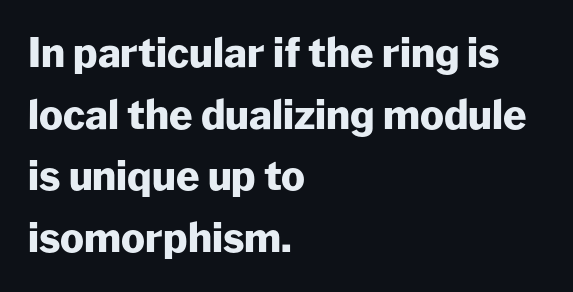
{"serif": "no", "italic": "no", "bold": "yes", "weight": "heavy", "width": "normal", "stroke_contrast": "low", "x_height": "medium", "monospaced": "no", "underline": "no", "align": "left", "line_spacing": "normal", "line_spacing_ratio": 1.54, "letter_spacing": "normal", "letter_spacing_em": 0.0, "glyph_px": 40}
